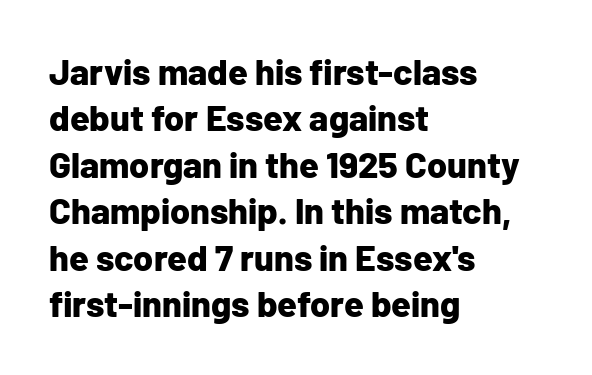
Observe the ordinary spacing: letters are neighbours, not strangers. Is there much room between lines? A standard amount, neither cramped nor airy. Do the letters lean? They stand straight. Only glyphs here, with clear space below each row. The lines in this sample share a left origin and differ only in where they stop. Letterform terminals end flat and unadorned throughout the passage.
